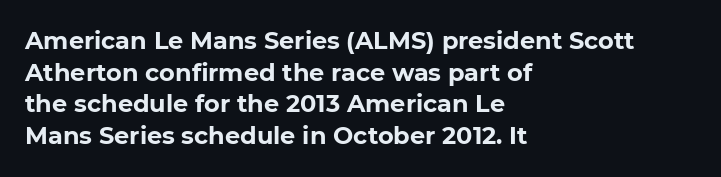
Honestly, the letter spacing is just normal — you wouldn't notice it. One glance says typical: line gaps are just what's usual. These lines stack with their left ends in a neat column. The type sits square on the baseline with zero lean. Descender tails drop into unmarked territory. How heavy is the stroke? Heavy — this is a bold.
